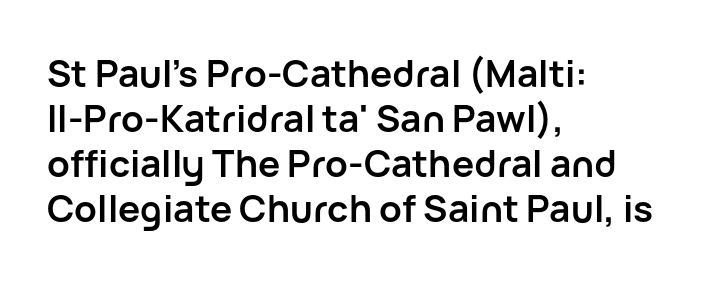
{"serif": "no", "italic": "no", "bold": "yes", "weight": "semibold", "width": "normal", "stroke_contrast": "low", "x_height": "medium", "monospaced": "no", "underline": "no", "align": "left", "line_spacing_ratio": 1.22, "letter_spacing": "normal", "letter_spacing_em": 0.0, "glyph_px": 37}
